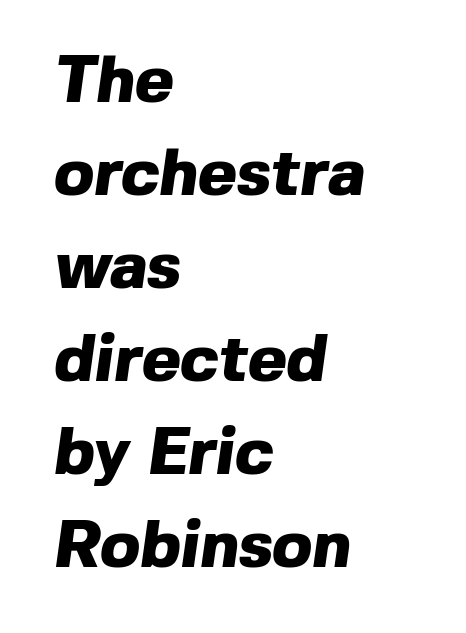
Q: Is the text bold? A: Yes.
Q: Is the typeface a serif or a sans-serif typeface? A: Sans-serif.
Q: Is the text underlined? A: No.
Q: How is the paragraph aligned? A: Left-aligned.
Q: Is the spacing between letters normal or unusually wide? A: Normal.
Q: Is the spacing between lines tight, normal or loose? A: Normal.
Q: Width (condensed, normal, or wide)? A: Normal.
Q: x-height? A: Medium.
Q: Monospaced? A: No.
